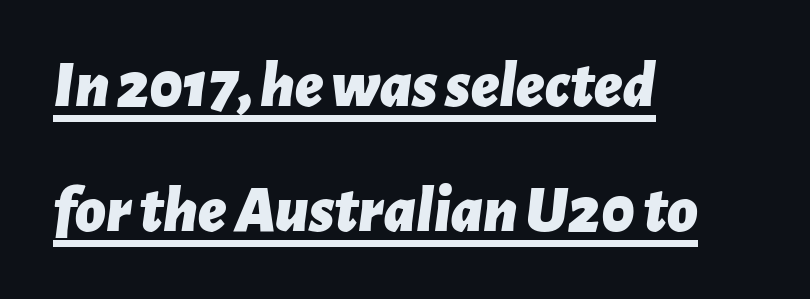
Q: Is the text bold? A: Yes.
Q: Is the text italic (slanted)? A: Yes, it leans right by about 7 degrees.
Q: Is the text underlined? A: Yes.
Q: How is the paragraph aligned? A: Left-aligned.
Q: Is the spacing between letters normal or unusually wide? A: Normal.
Q: Is the spacing between lines tight, normal or loose? A: Loose.
Q: Width (condensed, normal, or wide)? A: Normal.
Q: Stroke contrast? A: Low.
Q: x-height? A: Medium.
Q: Monospaced? A: No.
